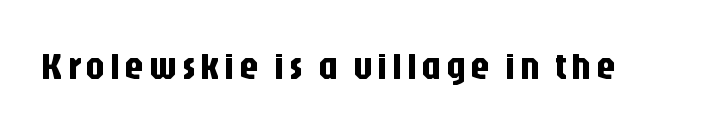
No feet cap the strokes, marking this as sans-serif type. Bare-footed words on every line. When letters stand straight like this, we call the style roman or upright. Here the designer chose a conventional face with non-uniform glyph widths.
